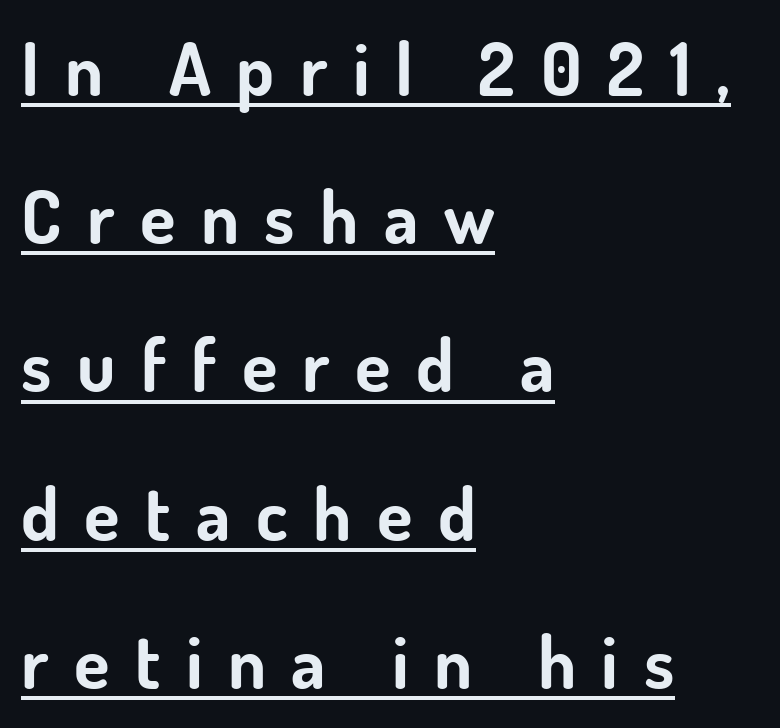
{"serif": "no", "italic": "no", "bold": "yes", "weight": "bold", "width": "normal", "stroke_contrast": "low", "x_height": "small", "monospaced": "no", "underline": "yes", "align": "left", "line_spacing": "loose", "line_spacing_ratio": 2.03, "letter_spacing": "wide", "letter_spacing_em": 0.35, "glyph_px": 73}
